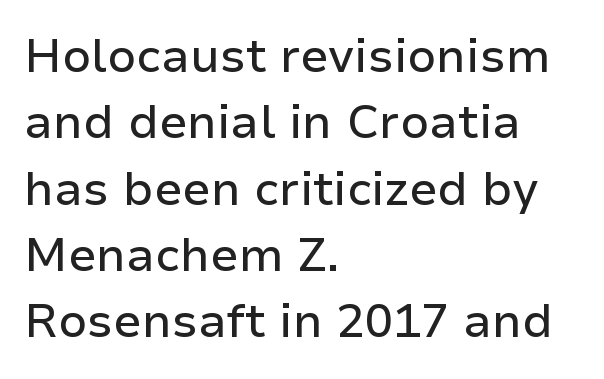
Words appear dense and cohesive because spacing is normal. The letters advance in unequal steps, a hallmark of proportional type. The vertical gap from one line to the next is medium. Serifs: no, the terminals of the letterforms are clean. It's the straight-up-and-down kind of type.
